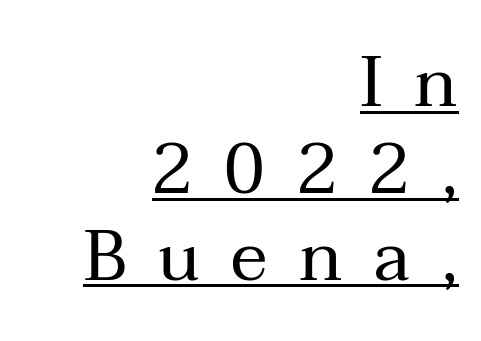
The image shows 70 px regular-weight serif type, upright; set right-aligned, line spacing 1.24x, unusually wide letter spacing (+0.45 em), underlined; medium stroke contrast and a medium x-height.
